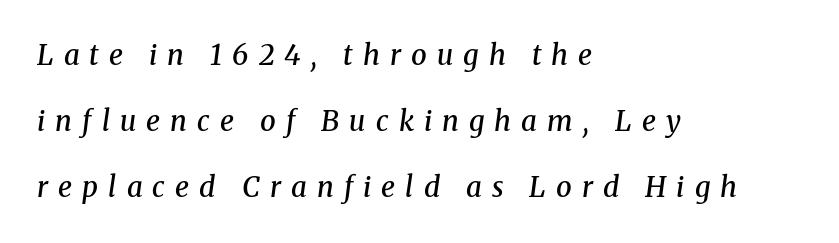
Q: Is the text bold? A: Semi-bold.
Q: Is the text italic (slanted)? A: Yes, it leans right by about 8 degrees.
Q: Is the typeface a serif or a sans-serif typeface? A: Serif.
Q: Is the text underlined? A: No.
Q: How is the paragraph aligned? A: Left-aligned.
Q: Is the spacing between letters normal or unusually wide? A: Unusually wide.
Q: Is the spacing between lines tight, normal or loose? A: Loose.
Q: Width (condensed, normal, or wide)? A: Normal.
Q: Stroke contrast? A: Medium.
Q: x-height? A: Medium.
Q: Monospaced? A: No.
